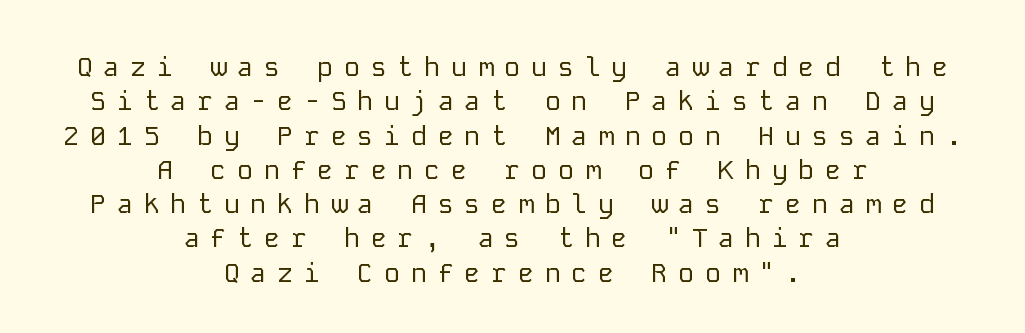
Q: Is the text bold? A: No.
Q: Is the text italic (slanted)? A: No, it is upright.
Q: Is the text underlined? A: No.
Q: How is the paragraph aligned? A: Centered.
Q: Is the spacing between letters normal or unusually wide? A: Unusually wide.
Q: Is the spacing between lines tight, normal or loose? A: Normal.
